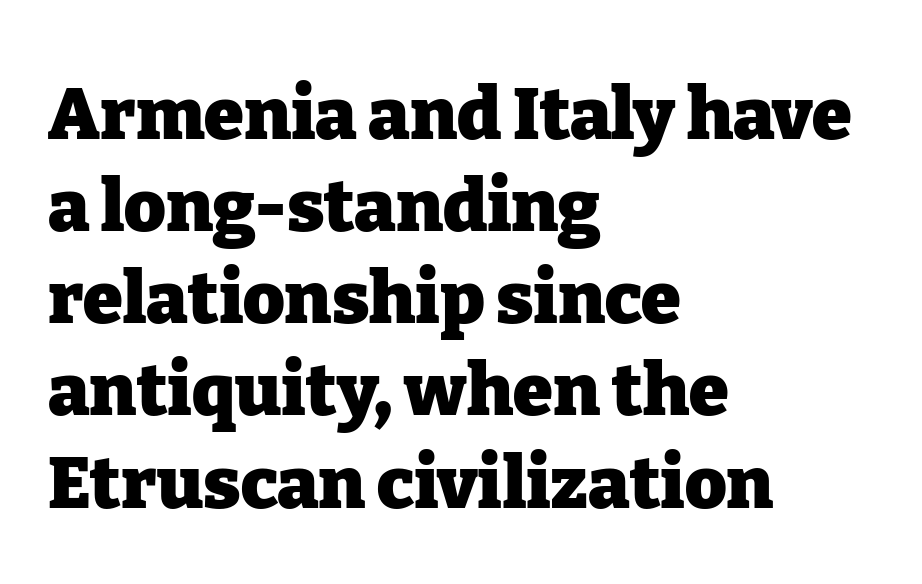
{"serif": "yes", "italic": "no", "bold": "yes", "weight": "heavy", "width": "normal", "stroke_contrast": "low", "x_height": "medium", "monospaced": "no", "underline": "no", "align": "left", "line_spacing": "normal", "line_spacing_ratio": 1.28, "letter_spacing": "normal", "letter_spacing_em": 0.0, "glyph_px": 72}
